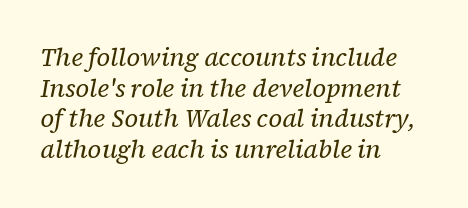
The image shows 25 px text type, italic (leaning right); set left-aligned, line spacing 1.23x, normal letter spacing, not underlined.
